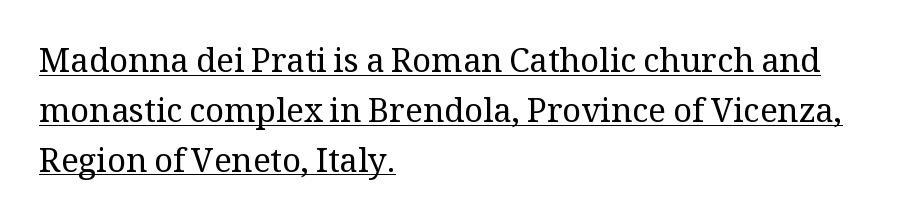
Think standard paragraph weight, or any step lighter than that. Each line starts at the same left margin while the right side varies. Stroke terminals: seriffed. Students, observe the line beneath the letters — that is underlining. A typesetter would call this proportional, since set widths differ per character.
